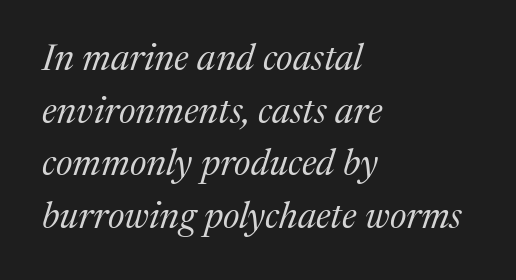
The image shows 37 px regular-weight serif type, italic (leaning right); set left-aligned, normal line spacing (1.42x), normal letter spacing, not underlined; medium stroke contrast and a medium x-height.
